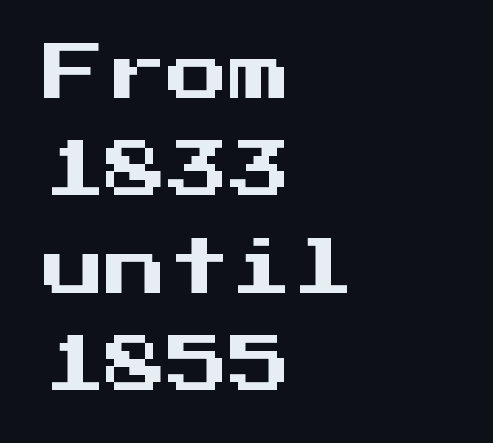
{"serif": "no", "italic": "no", "width": "normal", "stroke_contrast": "medium", "x_height": "medium", "monospaced": "yes", "underline": "no", "align": "left", "line_spacing": "normal", "line_spacing_ratio": 1.57, "letter_spacing": "normal", "letter_spacing_em": 0.0, "glyph_px": 62}
